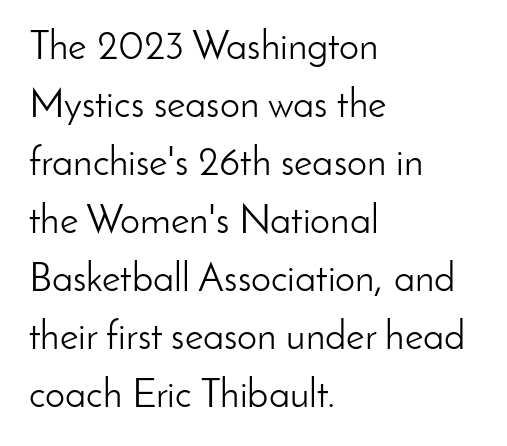
If you drew a line through each stem, it would be perfectly vertical. Is this a heavy cut? Hardly; it is regular or lighter. Horizontal alignment here is leftward, the default for most running prose. Varying glyph widths throughout — classic text-font behaviour. A clean baseline with only descenders dipping below it. Whoever set this chose a conventional vertical rhythm.
